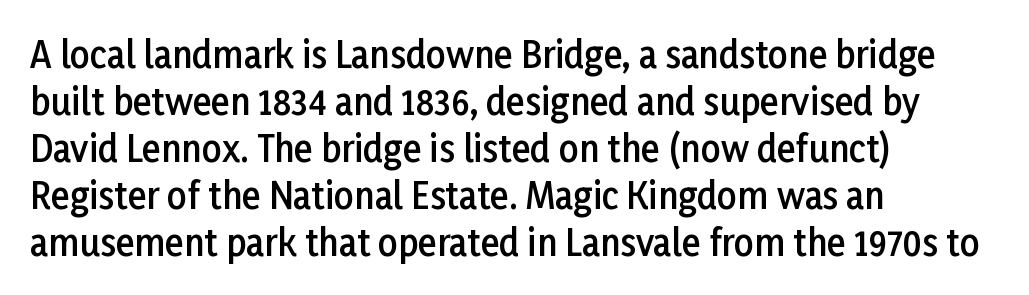
Q: Is the text bold? A: Semi-bold.
Q: Is the text italic (slanted)? A: No, it is upright.
Q: Is the typeface a serif or a sans-serif typeface? A: Sans-serif.
Q: Is the text underlined? A: No.
Q: How is the paragraph aligned? A: Left-aligned.
Q: Is the spacing between letters normal or unusually wide? A: Normal.
Q: Is the spacing between lines tight, normal or loose? A: Normal.
Q: Width (condensed, normal, or wide)? A: Normal.
Q: Stroke contrast? A: Low.
Q: x-height? A: Medium.
Q: Monospaced? A: No.
